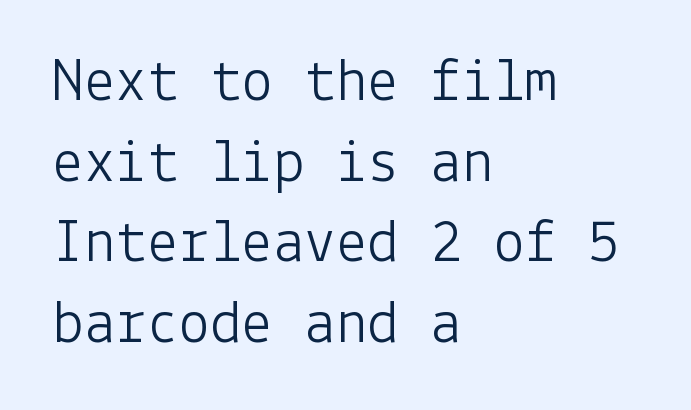
Q: Is the text bold? A: No.
Q: Is the text italic (slanted)? A: No, it is upright.
Q: Is the typeface a serif or a sans-serif typeface? A: Sans-serif.
Q: Is the text underlined? A: No.
Q: How is the paragraph aligned? A: Left-aligned.
Q: Is the spacing between letters normal or unusually wide? A: Normal.
Q: Is the spacing between lines tight, normal or loose? A: Normal.
Q: Width (condensed, normal, or wide)? A: Normal.
Q: Stroke contrast? A: Low.
Q: x-height? A: Medium.
